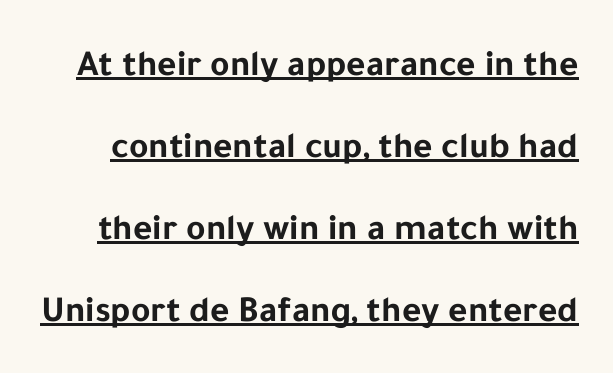
{"serif": "no", "italic": "no", "bold": "yes", "weight": "bold", "width": "normal", "stroke_contrast": "low", "x_height": "medium", "monospaced": "no", "underline": "yes", "line_spacing": "loose", "line_spacing_ratio": 2.22, "letter_spacing": "normal", "letter_spacing_em": 0.0, "glyph_px": 37}
